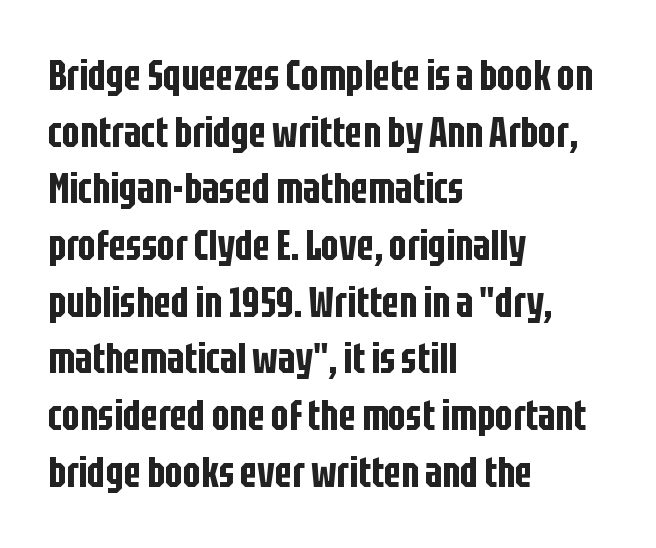
The image shows 42 px condensed sans-serif type, upright; set left-aligned, normal line spacing (1.35x), normal letter spacing, not underlined; low stroke contrast and a large x-height.
